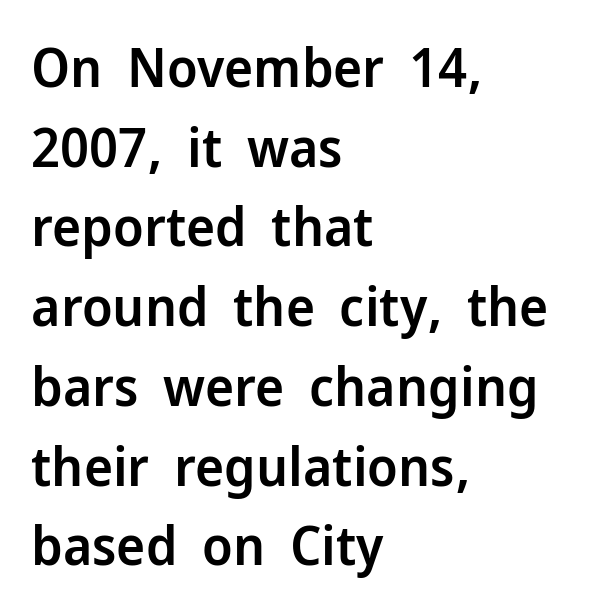
A typesetter would call this proportional, since set widths differ per character. Layout note: lines flush left. A bare baseline throughout the passage. Posture: vertical. The passage shown is typeset with a sans-serif family.
